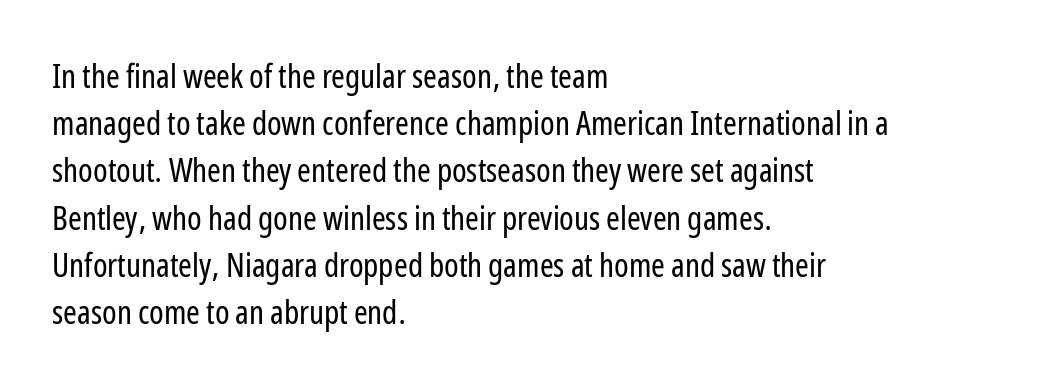
Q: Is the text bold? A: No.
Q: Is the text italic (slanted)? A: No, it is upright.
Q: Is the typeface a serif or a sans-serif typeface? A: Sans-serif.
Q: Is the text underlined? A: No.
Q: How is the paragraph aligned? A: Left-aligned.
Q: Is the spacing between letters normal or unusually wide? A: Normal.
Q: Is the spacing between lines tight, normal or loose? A: Normal.
Q: Width (condensed, normal, or wide)? A: Condensed.
Q: Stroke contrast? A: Low.
Q: x-height? A: Medium.
Q: Monospaced? A: No.
